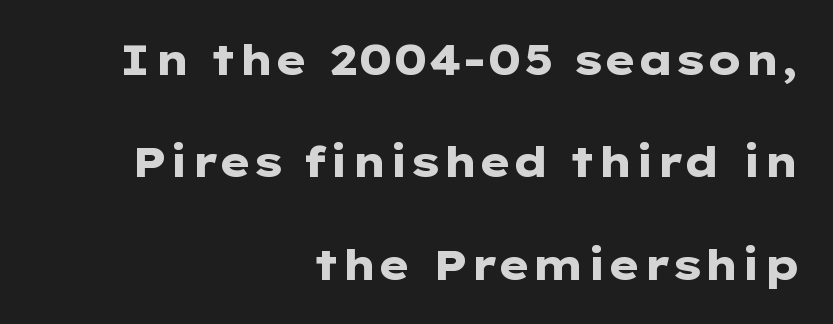
{"serif": "no", "italic": "no", "bold": "yes", "weight": "heavy", "width": "wide", "stroke_contrast": "low", "x_height": "medium", "monospaced": "no", "underline": "no", "align": "right", "line_spacing": "loose", "line_spacing_ratio": 2.44, "letter_spacing": "normal", "letter_spacing_em": 0.0, "glyph_px": 42}
